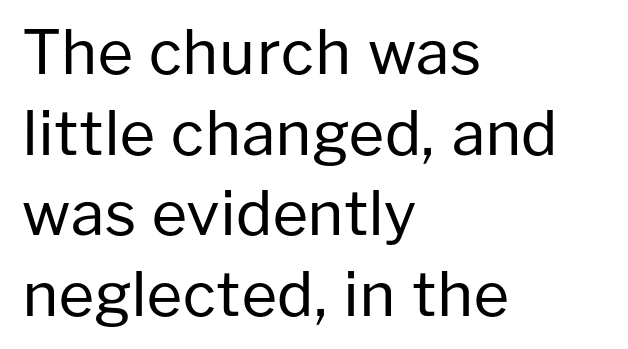
Q: Is the text bold? A: No.
Q: Is the text italic (slanted)? A: No, it is upright.
Q: Is the typeface a serif or a sans-serif typeface? A: Sans-serif.
Q: Is the text underlined? A: No.
Q: How is the paragraph aligned? A: Left-aligned.
Q: Is the spacing between letters normal or unusually wide? A: Normal.
Q: Is the spacing between lines tight, normal or loose? A: Normal.
Q: Width (condensed, normal, or wide)? A: Normal.
Q: Stroke contrast? A: Low.
Q: x-height? A: Medium.
Q: Monospaced? A: No.
